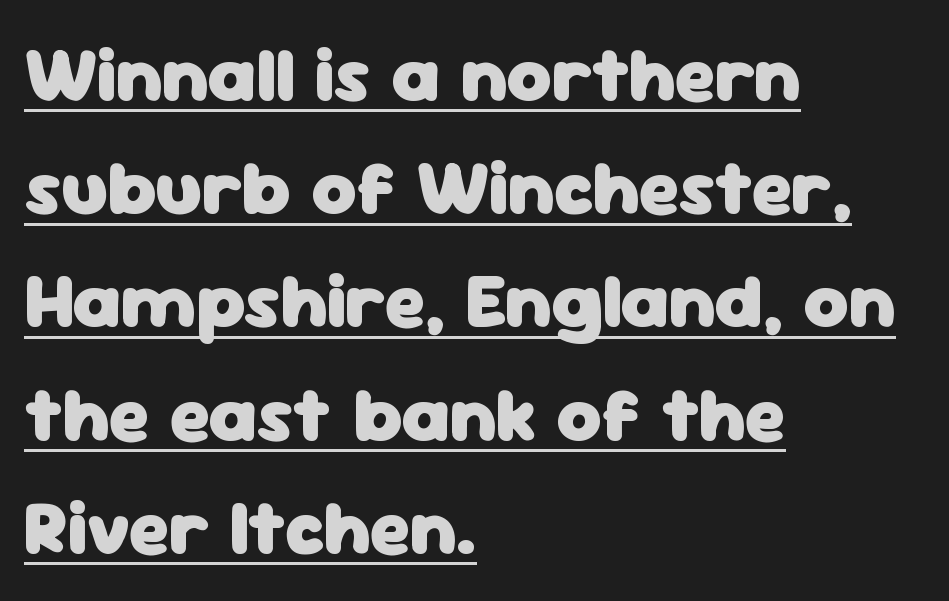
Q: Is the text bold? A: Yes.
Q: Is the text italic (slanted)? A: No, it is upright.
Q: Is the typeface a serif or a sans-serif typeface? A: Sans-serif.
Q: Is the text underlined? A: Yes.
Q: How is the paragraph aligned? A: Left-aligned.
Q: Is the spacing between letters normal or unusually wide? A: Normal.
Q: Is the spacing between lines tight, normal or loose? A: Normal.
Q: Width (condensed, normal, or wide)? A: Normal.
Q: Stroke contrast? A: Low.
Q: x-height? A: Medium.
Q: Monospaced? A: No.
